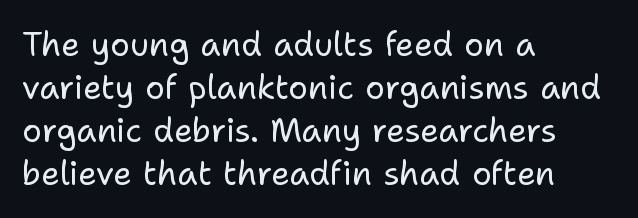
Reading down the block, your eye returns to a fixed left position each line. The type sits square on the baseline with zero lean. Rows of type keep a routine distance in the vertical direction. Tracking value appears to be zero — textbook default spacing.
